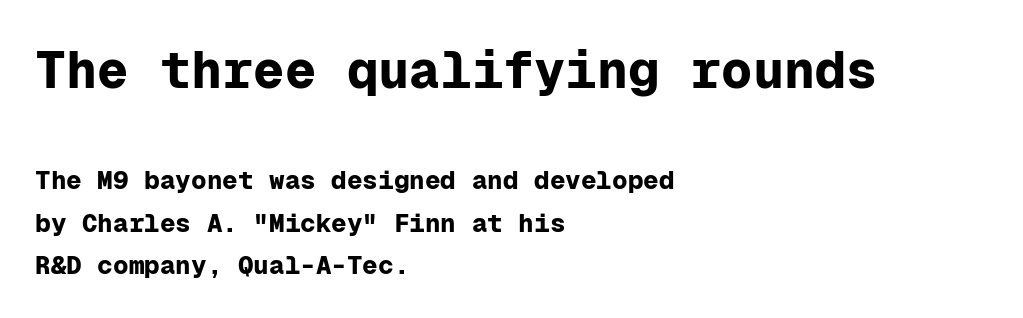
The ragged edge is on the right, which tells us the setting is flush left. Chunky letters — that's bold for sure. Baseline-to-baseline distance is the conventional proportion of letter height. Nothing unusual about the tracking: characters are spaced as the font intends.
